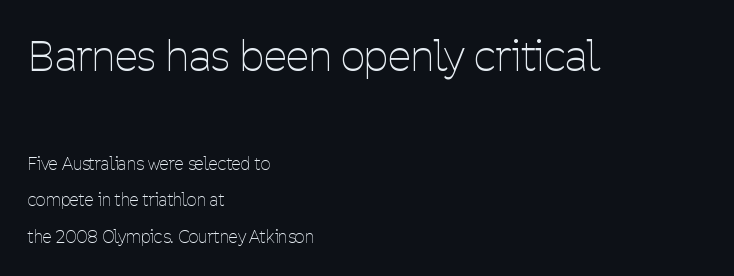
The passage shown has conventional tracking throughout. You can tell from the bare stems that sans-serif type was used. Spacing verdict: proportional, widths tailored to each character. The lines in this sample share a left origin and differ only in where they stop. Descenders are the only things crossing below the line. Widely set lines give the paragraph a tall, airy silhouette.
